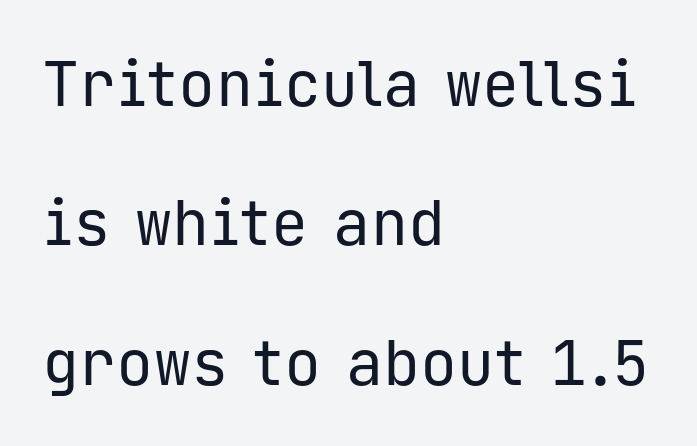
{"serif": "no", "italic": "no", "bold": "no", "weight": "regular", "width": "normal", "stroke_contrast": "low", "x_height": "medium", "monospaced": "yes", "underline": "no", "align": "left", "line_spacing": "loose", "line_spacing_ratio": 2.25, "letter_spacing": "normal", "letter_spacing_em": 0.0, "glyph_px": 62}
